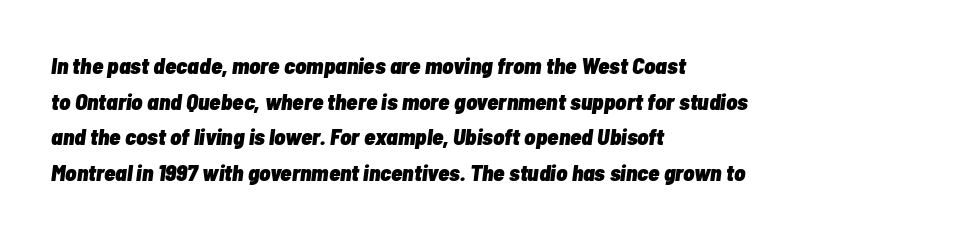
Q: Is the text bold? A: Yes.
Q: Is the text italic (slanted)? A: Yes, it leans right by about 7 degrees.
Q: Is the text underlined? A: No.
Q: How is the paragraph aligned? A: Left-aligned.
Q: Is the spacing between letters normal or unusually wide? A: Normal.
Q: Is the spacing between lines tight, normal or loose? A: Normal.
